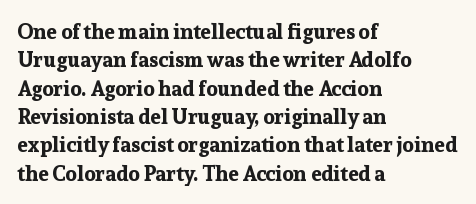
The image shows 21 px bold type, upright; set left-aligned, normal line spacing (1.35x), normal letter spacing, not underlined.
